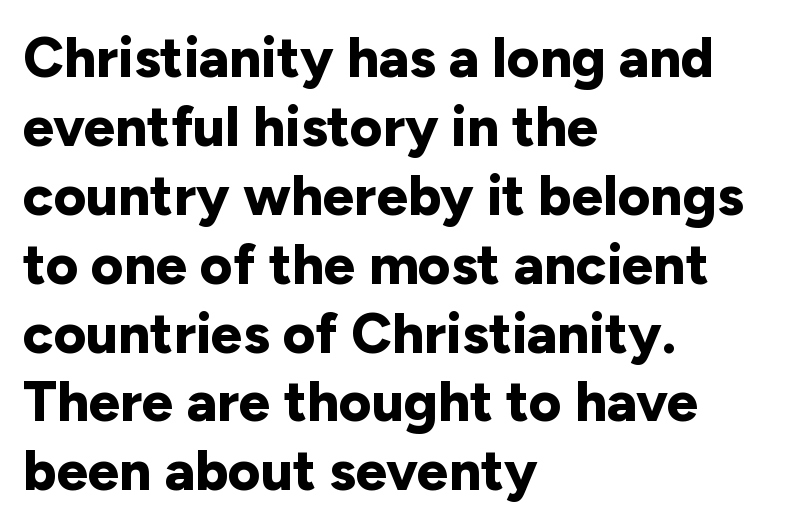
{"serif": "no", "italic": "no", "bold": "yes", "weight": "bold", "width": "normal", "stroke_contrast": "low", "x_height": "medium", "monospaced": "no", "underline": "no", "align": "left", "line_spacing_ratio": 1.23, "letter_spacing": "normal", "letter_spacing_em": 0.0, "glyph_px": 56}
